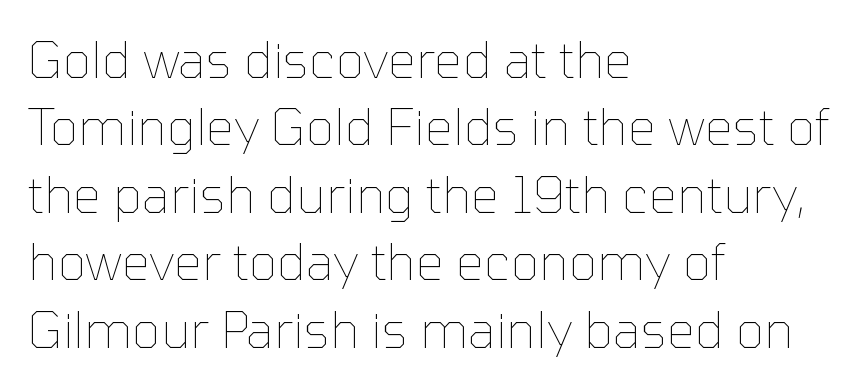
Designer's note — italics off, roman on. Note the varied advance widths — an 'i' is clearly narrower than an 'm'. Compared with a centered layout, this one pins lines to the left instead. Nobody drew a line under any word here.
